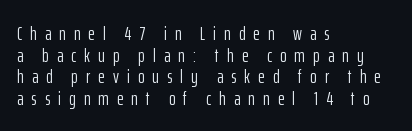
{"italic": "no", "bold": "no", "underline": "no", "align": "left", "line_spacing": "tight", "line_spacing_ratio": 1.08, "letter_spacing": "wide", "letter_spacing_em": 0.4, "glyph_px": 20}
